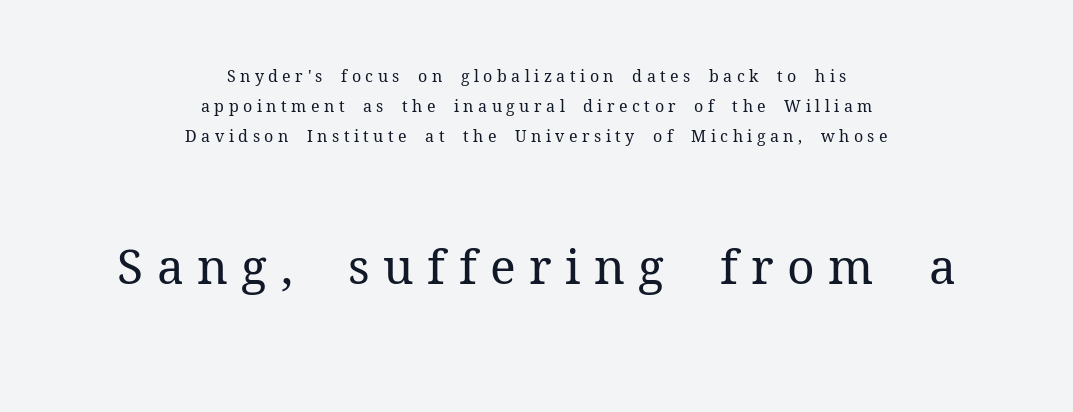
Q: Is the text bold? A: No.
Q: Is the text italic (slanted)? A: No, it is upright.
Q: Is the typeface a serif or a sans-serif typeface? A: Serif.
Q: Is the text underlined? A: No.
Q: How is the paragraph aligned? A: Centered.
Q: Is the spacing between letters normal or unusually wide? A: Unusually wide.
Q: Which block of text is set in a larger size, the first (top) or the second (bottom)? A: The second (bottom) one.
Q: Width (condensed, normal, or wide)? A: Normal.
Q: Stroke contrast? A: Medium.
Q: x-height? A: Medium.
Q: Monospaced? A: No.
